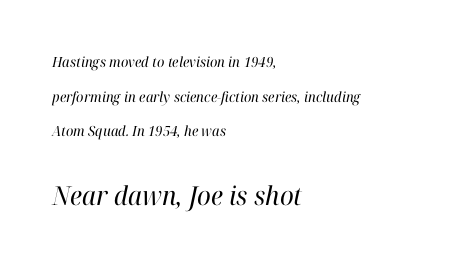
The image shows 26 px text type, italic (leaning right); set left-aligned, loose line spacing (2.47x), normal letter spacing, not underlined; the second (bottom) block is 1.86x larger.
